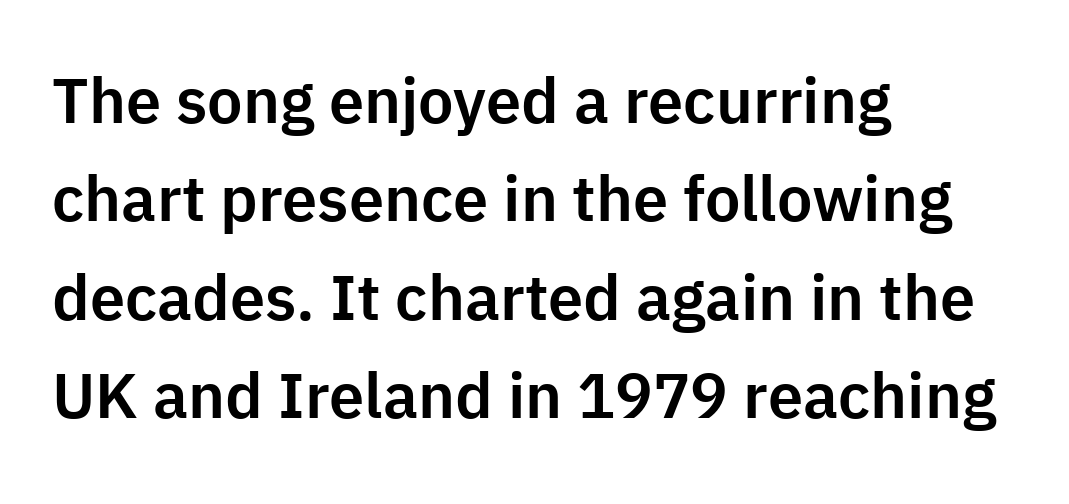
The rendering keeps characters at their native spacing. Just letters on the line, the space beneath them empty. A typesetter would call this proportional, since set widths differ per character. Whoever set this chose a conventional vertical rhythm. A typesetter would mark this as roman, not italic.
